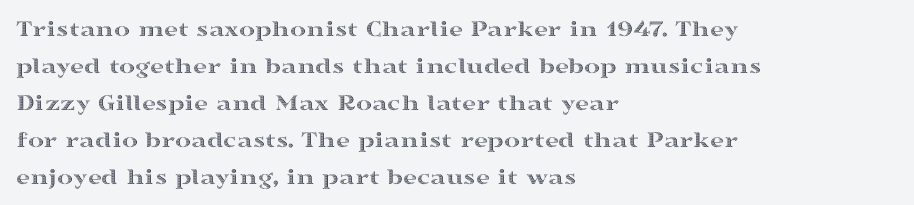
{"italic": "no", "underline": "no", "align": "left", "line_spacing": "normal", "line_spacing_ratio": 1.54, "letter_spacing": "normal", "letter_spacing_em": 0.0, "glyph_px": 24}
